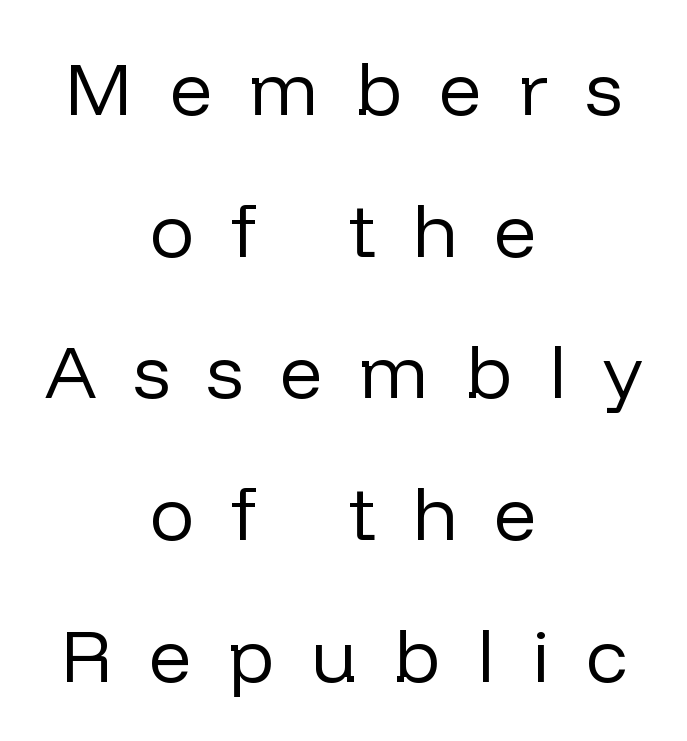
{"serif": "no", "italic": "no", "bold": "no", "weight": "regular", "width": "normal", "stroke_contrast": "low", "x_height": "medium", "monospaced": "no", "underline": "no", "align": "center", "line_spacing_ratio": 1.89, "letter_spacing": "wide", "letter_spacing_em": 0.49, "glyph_px": 75}
